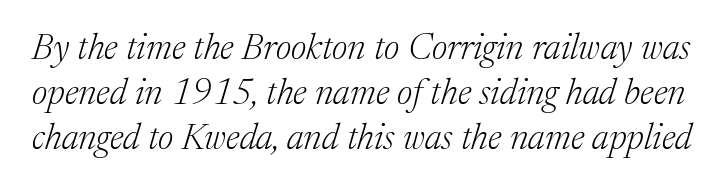
The image shows 36 px light serif type, italic (leaning right); set normal line spacing (1.25x), normal letter spacing, not underlined; medium stroke contrast and a medium x-height.
